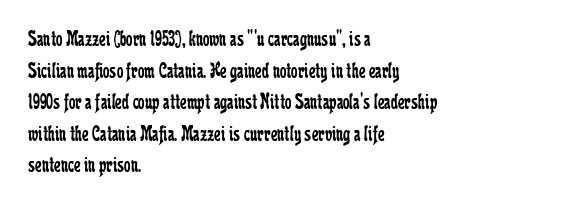
Q: Is the text bold? A: No.
Q: Is the text italic (slanted)? A: No, it is upright.
Q: Is the text underlined? A: No.
Q: How is the paragraph aligned? A: Left-aligned.
Q: Is the spacing between letters normal or unusually wide? A: Normal.
Q: Is the spacing between lines tight, normal or loose? A: Normal.
